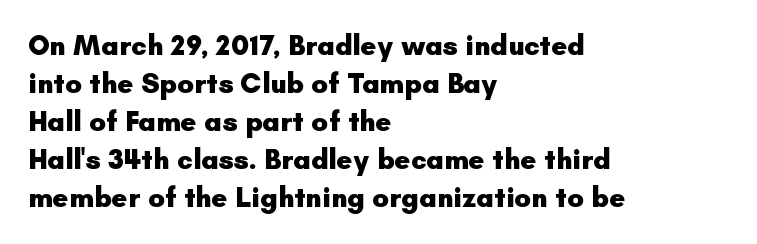
Look at the bottom of the vertical strokes: they stop flat, with no serifs. Italic: no, the glyphs are upright roman. The face used here is rendered with its standard letterfit. The space directly below the letters is spotless. Regular leading. The rendering anchors every line to the left-hand side.
